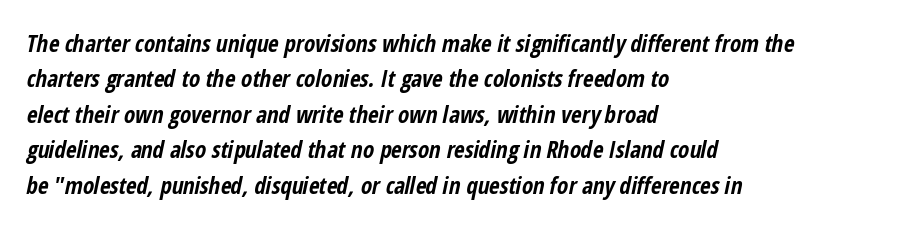
{"italic": "yes", "lean": "right", "slant_degrees": 12, "bold": "yes", "underline": "no", "align": "left", "line_spacing": "normal", "line_spacing_ratio": 1.54, "letter_spacing": "normal", "letter_spacing_em": 0.0, "glyph_px": 23}
